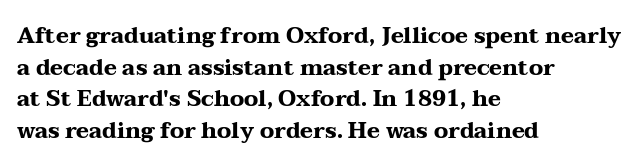
The image shows 22 px bold type, upright; set left-aligned, normal line spacing (1.44x), normal letter spacing, not underlined.
